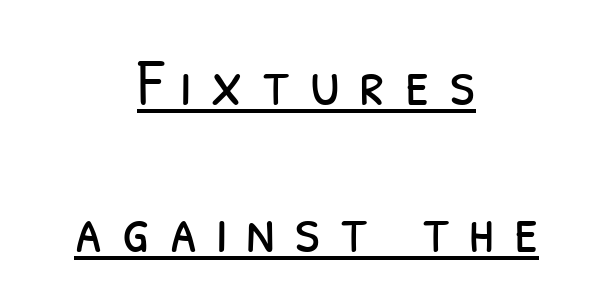
{"serif": "no", "bold": "no", "weight": "light", "width": "condensed", "stroke_contrast": "low", "x_height": "medium", "monospaced": "no", "underline": "yes", "align": "center", "line_spacing": "loose", "line_spacing_ratio": 2.19, "letter_spacing": "wide", "letter_spacing_em": 0.28, "glyph_px": 67}
